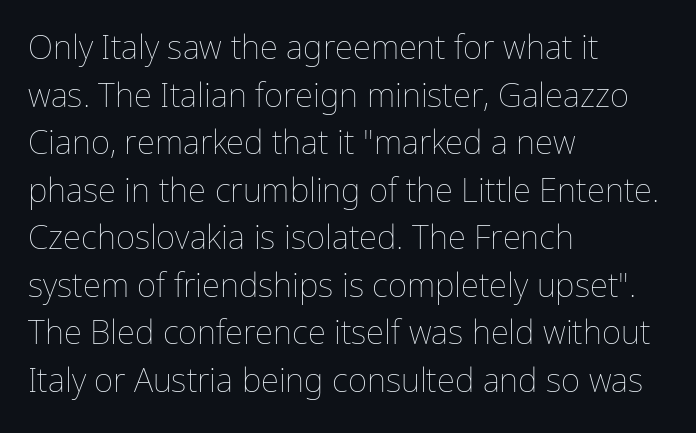
The letters advance in unequal steps, a hallmark of proportional type. Tall strokes in this sample are plumb rather than angled. No heavy texture on the line: the type isn't bold. The vertical gap from one line to the next is medium. Glyph-to-glyph distance matches everyday printed text.
